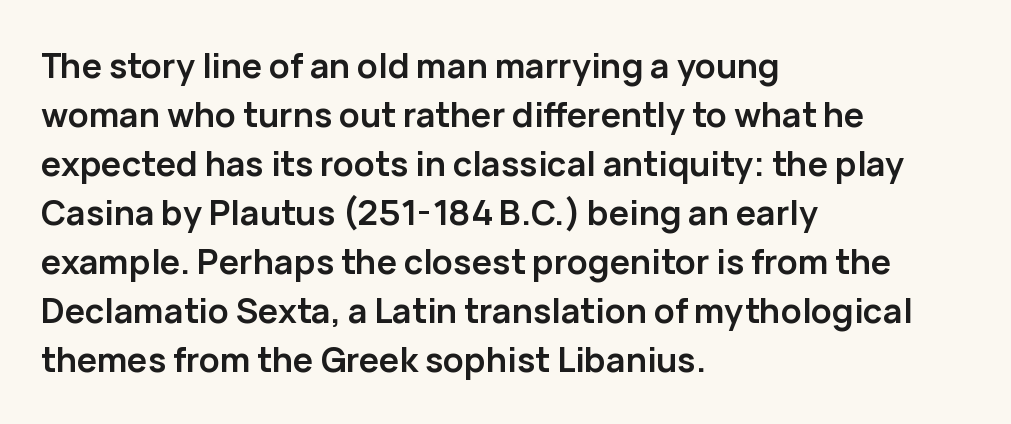
The image shows 34 px semibold sans-serif type, upright; set left-aligned, normal line spacing (1.44x), normal letter spacing, not underlined; low stroke contrast and a medium x-height.
